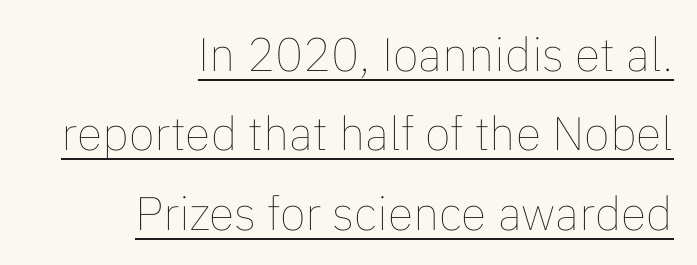
Q: Is the text bold? A: No.
Q: Is the text italic (slanted)? A: No, it is upright.
Q: Is the text underlined? A: Yes.
Q: How is the paragraph aligned? A: Right-aligned.
Q: Is the spacing between letters normal or unusually wide? A: Normal.
Q: Is the spacing between lines tight, normal or loose? A: Normal.
Q: Width (condensed, normal, or wide)? A: Normal.
Q: Stroke contrast? A: Low.
Q: x-height? A: Medium.
Q: Monospaced? A: No.
